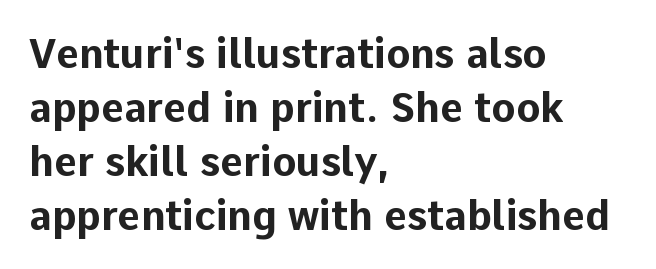
Its strokes are broad and dark, the hallmark of bold type. Alignment: flush left. Every stem runs plumb, perpendicular to the baseline. Is this a fixed-width face? No — the glyphs have proportional, varying widths. Spacing between characters is what you'd get straight out of the box.
